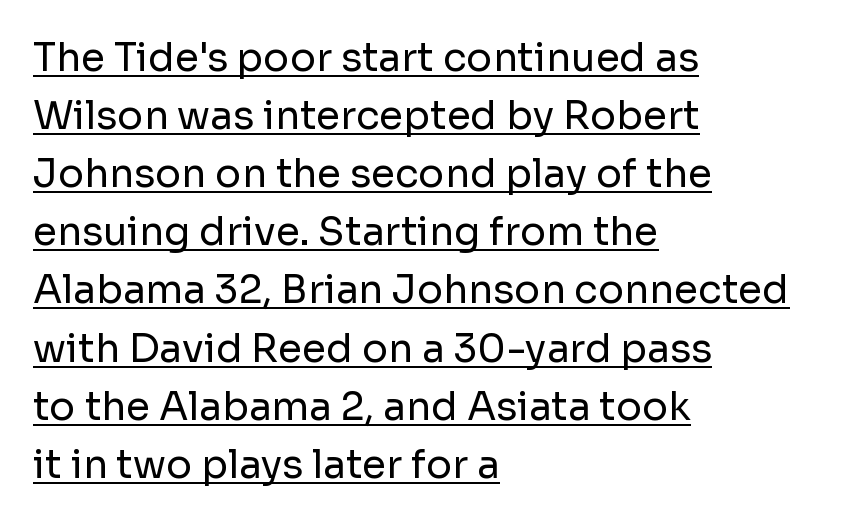
The letters advance in unequal steps, a hallmark of proportional type. This sample uses a sans-serif face. This sample uses plain, unmodified letter spacing. Layout note: lines flush left.
